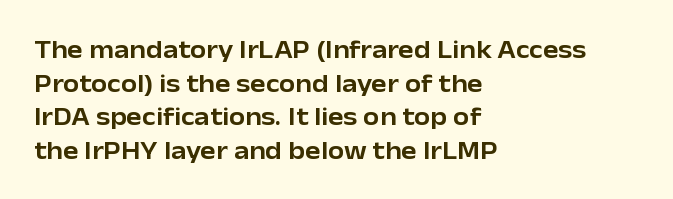
{"italic": "no", "underline": "no", "align": "left", "line_spacing": "normal", "line_spacing_ratio": 1.29, "letter_spacing": "normal", "letter_spacing_em": 0.0, "glyph_px": 26}
